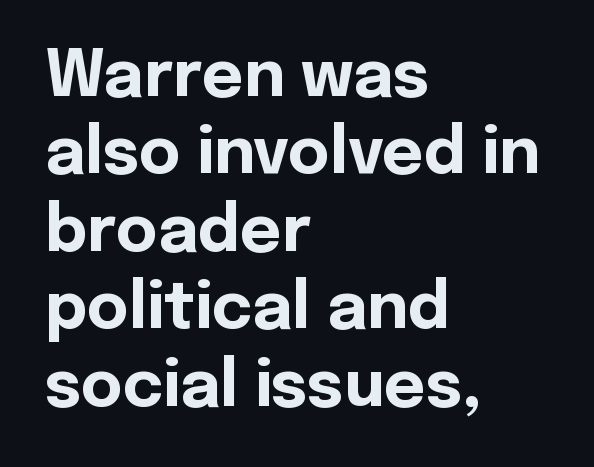
Between one letter and the next there's only the usual sliver of space. The compositor pushed each line to the left boundary. Are there feet on the stems? There aren't — it's a sans. Type without underlining. Rendered with straight, roman letterforms.
